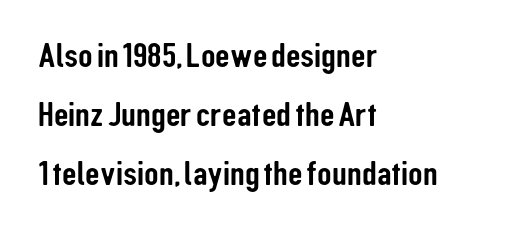
In terms of leading, this rendering sits right in the middle. This is roman type, the default non-slanted kind. In CSS terms this would be text-align: left. The passage shown is typeset with a sans-serif family. A typesetter would call this zero additional tracking.
